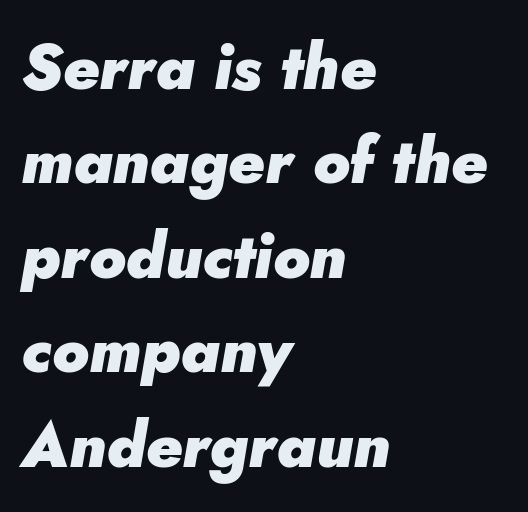
The image shows 63 px heavy type, italic (leaning right); set left-aligned, normal line spacing (1.5x), normal letter spacing, not underlined; low stroke contrast and a small x-height.
